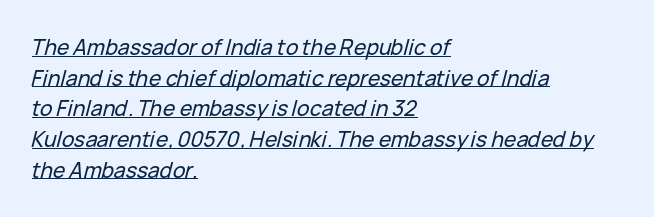
The image shows 21 px text type, italic (leaning right); set left-aligned, normal line spacing (1.46x), normal letter spacing, underlined.
